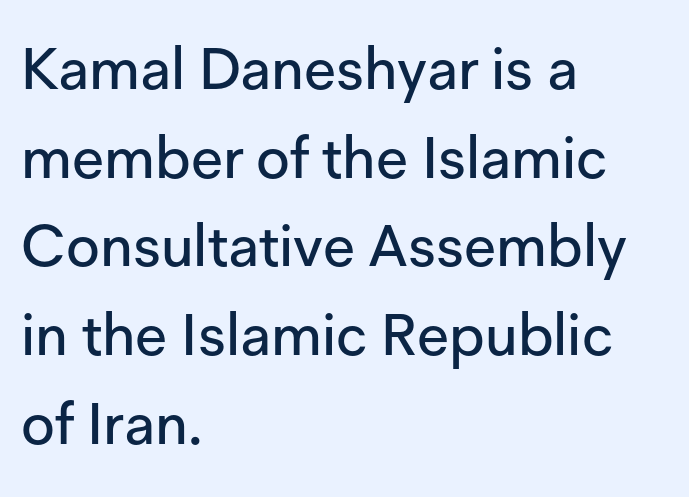
{"serif": "no", "italic": "no", "width": "normal", "stroke_contrast": "low", "x_height": "medium", "monospaced": "no", "underline": "no", "align": "left", "line_spacing": "normal", "line_spacing_ratio": 1.53, "letter_spacing": "normal", "letter_spacing_em": 0.0, "glyph_px": 58}
